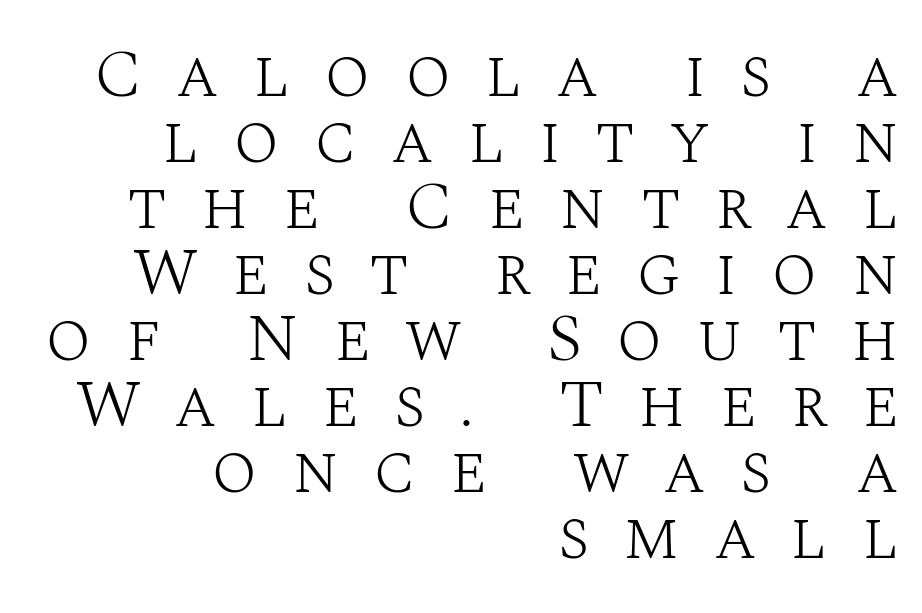
Q: Is the text bold? A: No.
Q: Is the text italic (slanted)? A: No, it is upright.
Q: Is the typeface a serif or a sans-serif typeface? A: Serif.
Q: Is the text underlined? A: No.
Q: How is the paragraph aligned? A: Right-aligned.
Q: Is the spacing between letters normal or unusually wide? A: Unusually wide.
Q: Is the spacing between lines tight, normal or loose? A: Tight.
Q: Width (condensed, normal, or wide)? A: Normal.
Q: Stroke contrast? A: Medium.
Q: x-height? A: Large.
Q: Monospaced? A: No.
